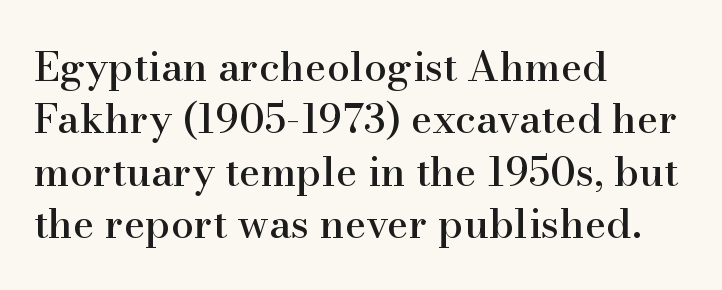
The image shows 41 px serif type, upright; set left-aligned, normal line spacing (1.28x), normal letter spacing, not underlined; high stroke contrast and a small x-height.
